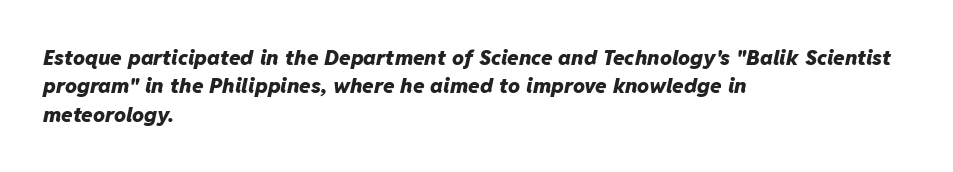
Q: Is the text bold? A: Yes.
Q: Is the text italic (slanted)? A: Yes, it leans right by about 11 degrees.
Q: Is the text underlined? A: No.
Q: How is the paragraph aligned? A: Left-aligned.
Q: Is the spacing between letters normal or unusually wide? A: Normal.
Q: Is the spacing between lines tight, normal or loose? A: Normal.
